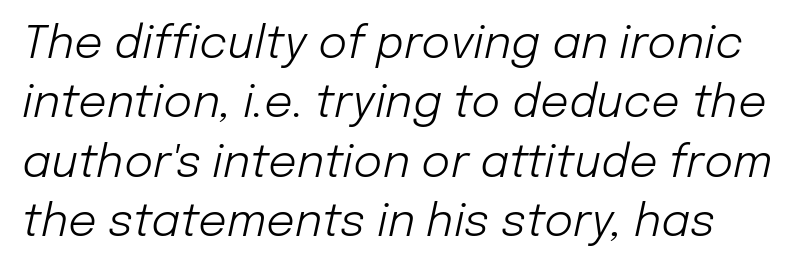
The image shows 45 px light type, italic (leaning right); set normal line spacing (1.32x), normal letter spacing, not underlined; low stroke contrast and a medium x-height.
